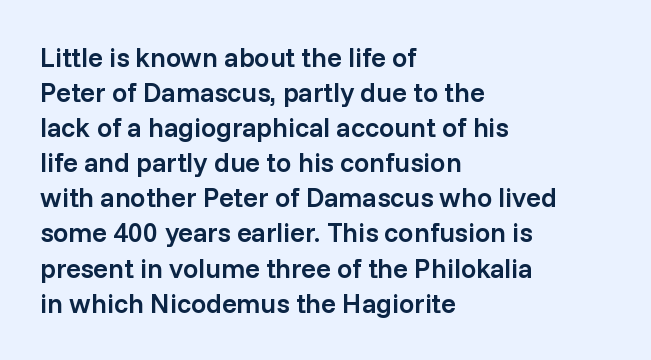
Heft: intermediate — a semibold. How are the letters spaced? Ordinarily, with no added tracking. A typesetter would call this leading conventional body-copy spacing. These lines are set flush left with a ragged right edge. No word sits above an underline. Posture: vertical.
